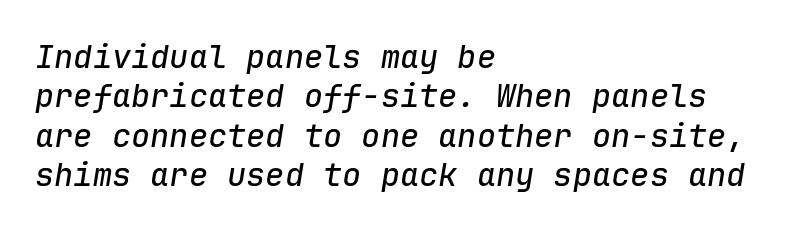
The image shows 32 px text type, italic (leaning right), monospaced; set left-aligned, line spacing 1.23x, normal letter spacing, not underlined; low stroke contrast and a medium x-height.
